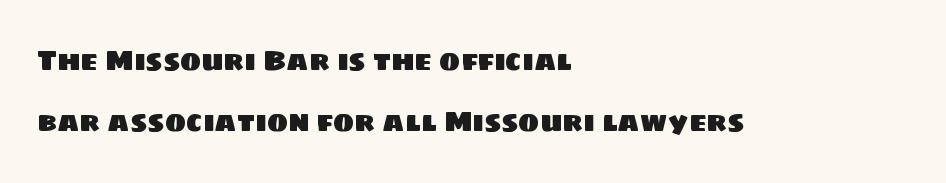
The space between consecutive lines is lavish. The setting favours the left margin, as ordinary paragraphs usually do. The space beneath each line is pristine and unruled. The type is set solid horizontally, with unmodified tracking. Varying glyph widths throughout — classic text-font behaviour. What kind of face is this? One without serifs — a sans.
